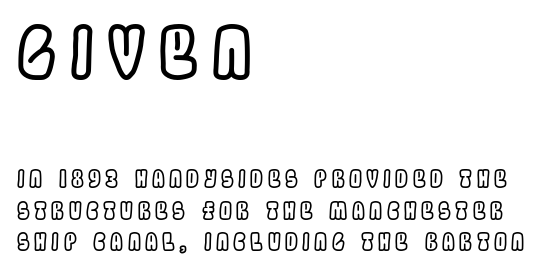
Normally led — the rows are evenly, conventionally spaced. This is the regular roman posture of the typeface. Words float on clear page, feet unadorned. The typesetter chose a ragged-right arrangement here. These lines are rendered in a variable-pitch font.
